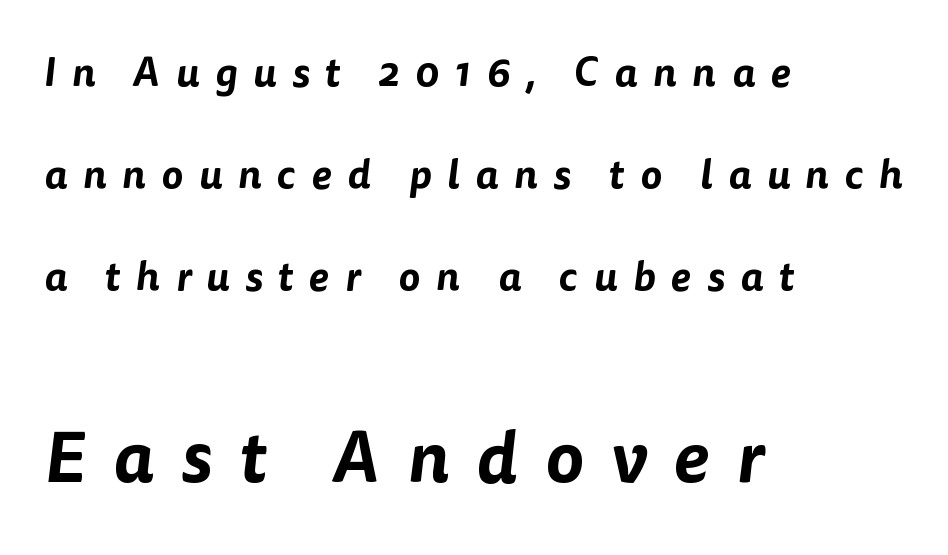
The image shows 72 px sans-serif type; set left-aligned, loose line spacing (2.49x), unusually wide letter spacing (+0.38 em), not underlined; the second (bottom) block is 1.76x larger; low stroke contrast and a medium x-height.
